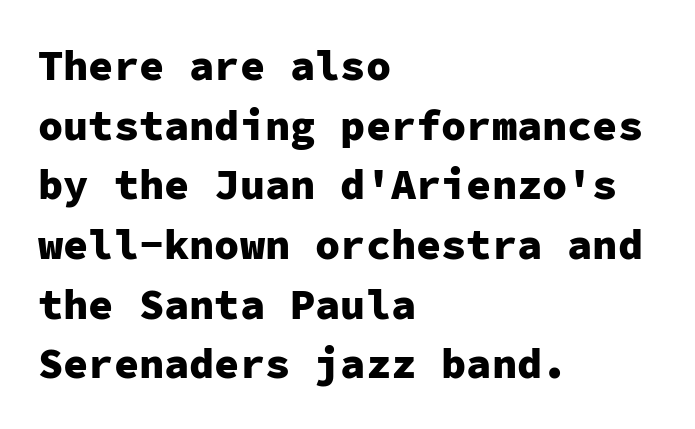
The area under the type is left untouched. The paragraph has a hard left edge and a soft right edge. The leading is moderate, giving the passage an even texture. This sample uses an upright cut, with every glyph sitting square on the baseline. The rendering uses typewriter-style spacing with identical character cells. The text was rendered using a sans face with plain stroke endings.
